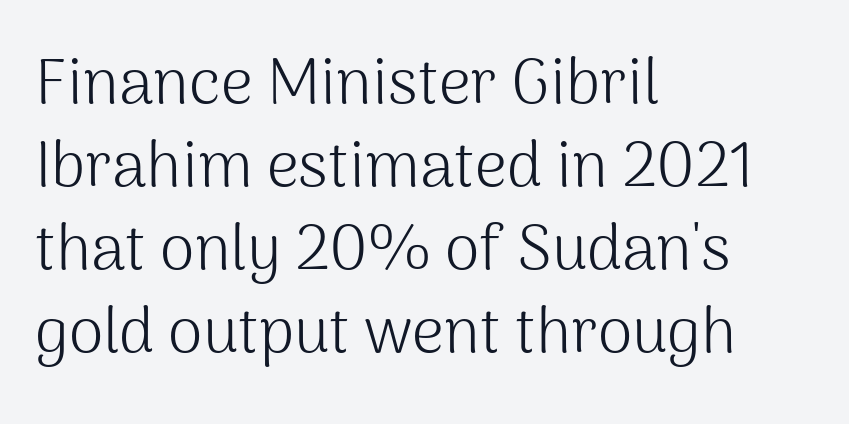
Q: Is the text bold? A: No.
Q: Is the text italic (slanted)? A: No, it is upright.
Q: Is the typeface a serif or a sans-serif typeface? A: Sans-serif.
Q: Is the text underlined? A: No.
Q: How is the paragraph aligned? A: Left-aligned.
Q: Is the spacing between letters normal or unusually wide? A: Normal.
Q: Is the spacing between lines tight, normal or loose? A: Normal.
Q: Width (condensed, normal, or wide)? A: Normal.
Q: Stroke contrast? A: Medium.
Q: x-height? A: Medium.
Q: Monospaced? A: No.
